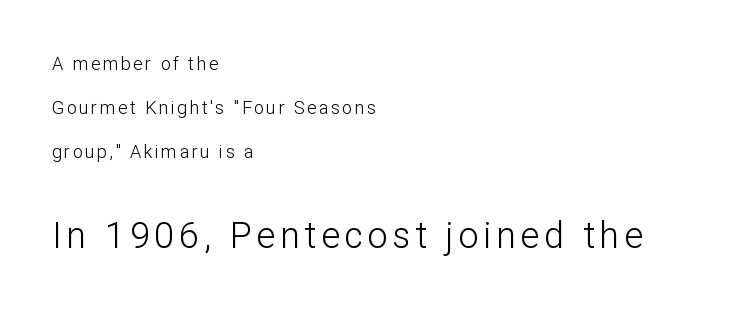
The image shows 36 px light sans-serif type, upright; set left-aligned, loose line spacing (2.44x), not underlined; the second (bottom) block is 2.0x larger; low stroke contrast and a medium x-height.
